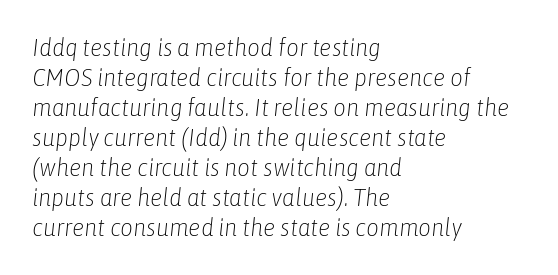
The image shows 25 px text type, italic (leaning right); set left-aligned, line spacing 1.2x, normal letter spacing, not underlined.
